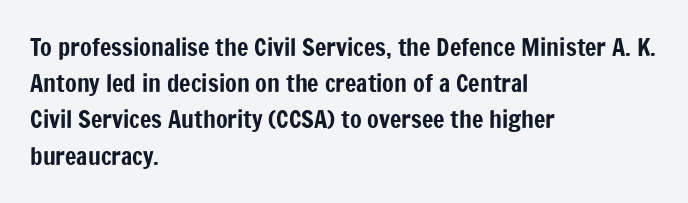
Leading: standard. Ascenders rise straight up at ninety degrees. Nobody drew a line under any word here. Here the glyphs are tracked normally, forming tight word shapes. All the whitespace from short lines collects on the right.
